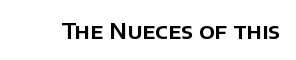
Q: Is the text italic (slanted)? A: No, it is upright.
Q: Is the text underlined? A: No.
Q: Is the spacing between letters normal or unusually wide? A: Normal.
